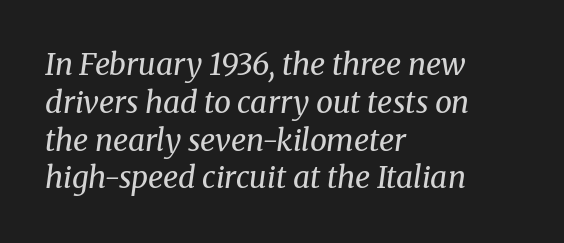
Every character sits at an angle, as italics do. The face used here is rendered with its standard letterfit. Weight: not bold — regular or lighter. The rag falls on the right side of this text block. Honestly, there is no underline to notice here at all.
